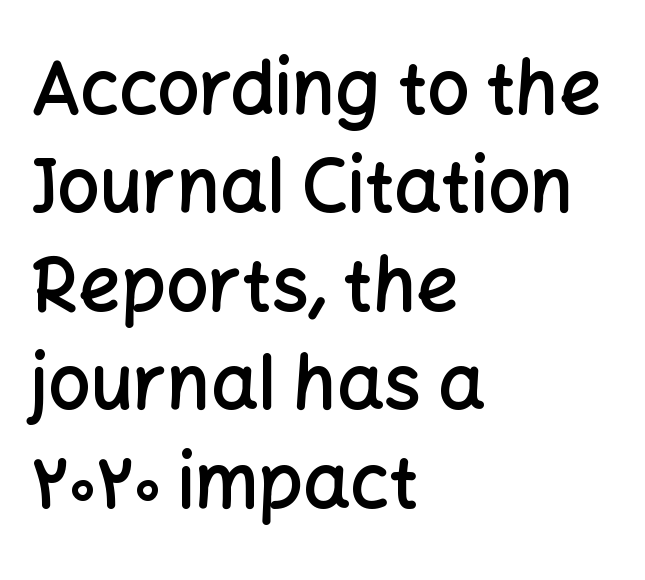
Bare-footed words on every line. This sample has the flowing, uneven cadence of proportional lettering. Inter-character spacing is left at the font's built-in metrics. Line beginnings align vertically; line endings do not. Strokes here are thickened, but only to semibold level.
